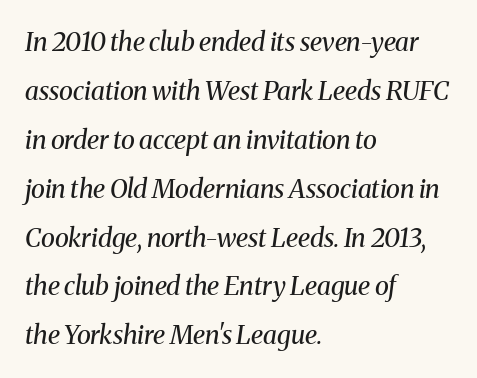
This reads as an unemphasized weight, regular at the heaviest. Clear beneath every line of the passage. The tracking reads as untouched default to a designer's eye. The paragraph has a hard left edge and a soft right edge. This is oblique type, the kind used for emphasis or titles.
